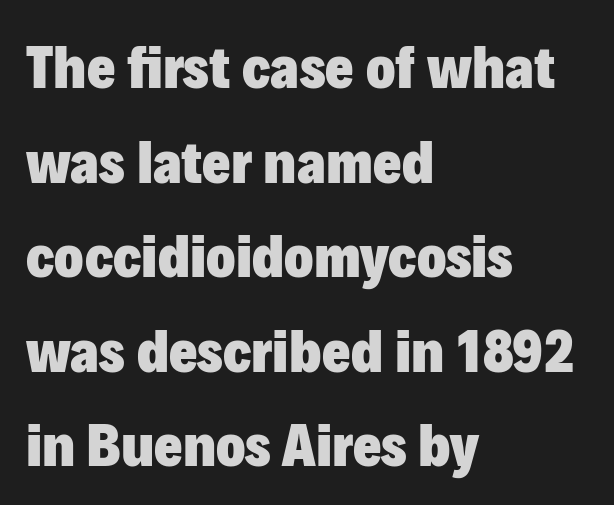
The image shows 61 px heavy sans-serif type, upright; set left-aligned, normal line spacing (1.55x), normal letter spacing, not underlined; low stroke contrast and a medium x-height.
